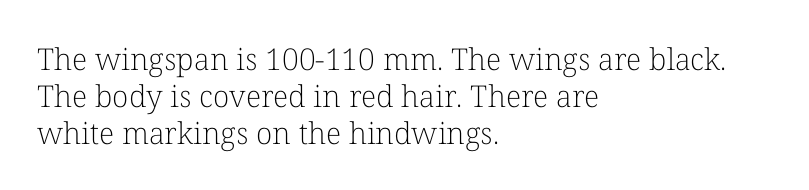
Ascenders rise straight up at ninety degrees. Check under the words: just untouched page. Type style note: has serifs. This sample is left-justified, so line endings fall wherever the words run out. The rendering keeps characters at their native spacing. Each stroke keeps to a modest, everyday thickness or less.
